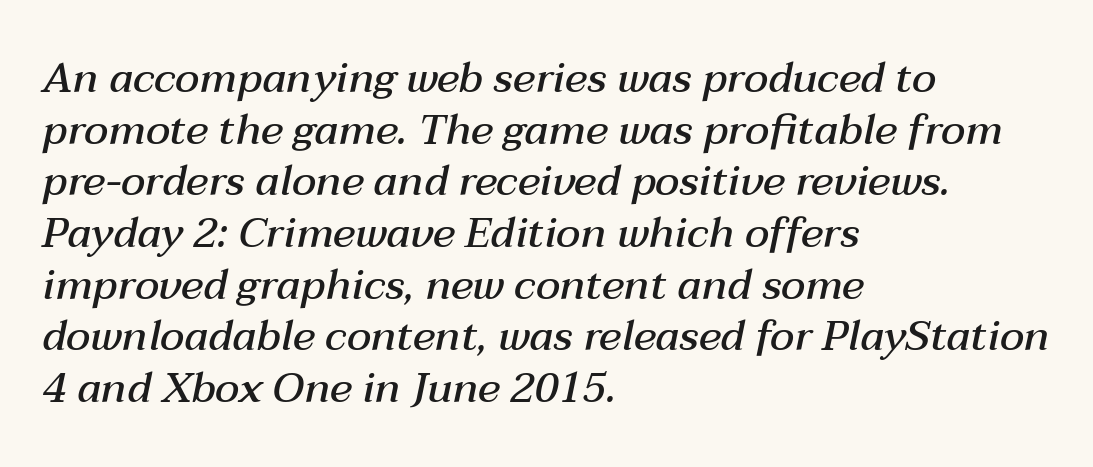
The image shows 42 px semibold type, italic (leaning right); set left-aligned, line spacing 1.23x, normal letter spacing, not underlined; medium stroke contrast and a medium x-height.
